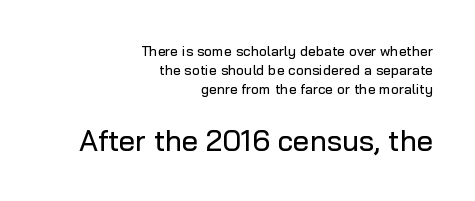
Teacher's note: observe the even right margin — that is flush-right alignment. The font family rendered here belongs to the sans-serif group. Between one letter and the next there's only the usual sliver of space. Baseline-to-baseline distance is the conventional proportion of letter height. Plain, unruled lines of type. The designer gave the closing block more size than the opening block.
